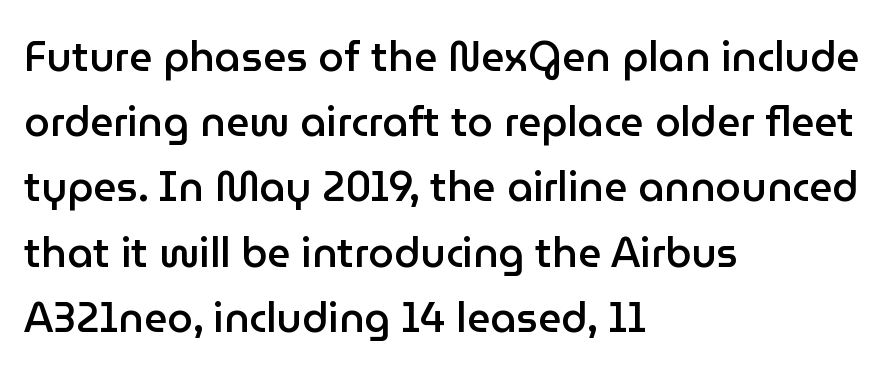
Varying glyph widths throughout — classic text-font behaviour. This rendering uses left alignment, leaving the right contour irregular. The type family on display is of the sans-serif kind. Characters remain perfectly vertical along every line. Standard letterfit; no display-style spreading of the glyphs.
